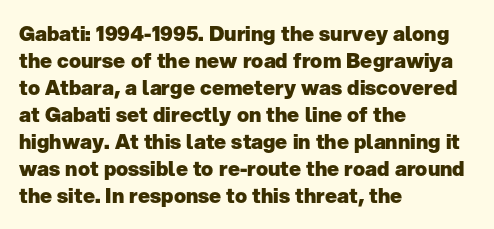
{"italic": "no", "bold": "yes", "underline": "no", "align": "left", "line_spacing": "normal", "line_spacing_ratio": 1.35, "letter_spacing": "normal", "letter_spacing_em": 0.0, "glyph_px": 20}
